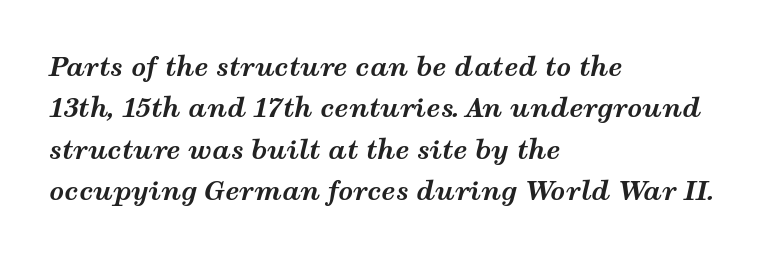
The text carries the slant typical of an italic or oblique font. Set as a true bold cut, around the 700 mark. Regarding leading, the lines here are spaced in the standard way. If you drew a ruler down the left edge, every line would touch it.
